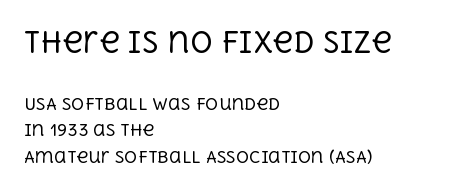
The image shows 28 px regular-weight serif type, upright; set left-aligned, normal line spacing (1.66x), normal letter spacing, not underlined; the first (top) block is 1.75x larger; a large x-height.
